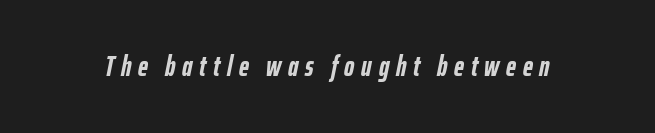
Q: Is the text bold? A: Yes.
Q: Is the text italic (slanted)? A: Yes, it leans right by about 12 degrees.
Q: Is the text underlined? A: No.
Q: Is the spacing between letters normal or unusually wide? A: Unusually wide.
Q: Width (condensed, normal, or wide)? A: Condensed.
Q: Stroke contrast? A: Low.
Q: x-height? A: Medium.
Q: Monospaced? A: No.
